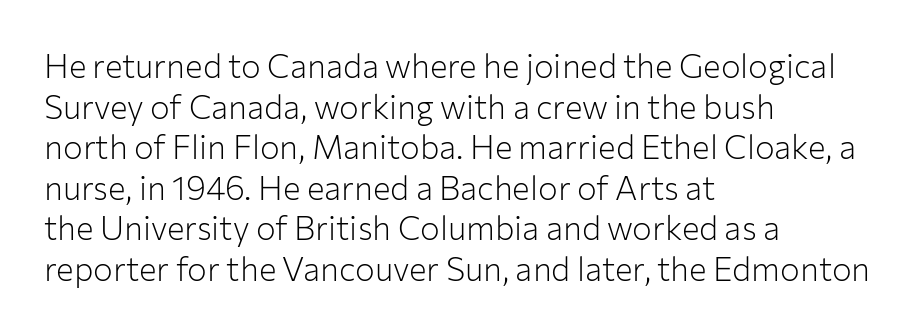
Q: Is the text bold? A: No.
Q: Is the text italic (slanted)? A: No, it is upright.
Q: Is the typeface a serif or a sans-serif typeface? A: Sans-serif.
Q: Is the text underlined? A: No.
Q: How is the paragraph aligned? A: Left-aligned.
Q: Is the spacing between letters normal or unusually wide? A: Normal.
Q: Width (condensed, normal, or wide)? A: Normal.
Q: Stroke contrast? A: Low.
Q: x-height? A: Medium.
Q: Monospaced? A: No.
